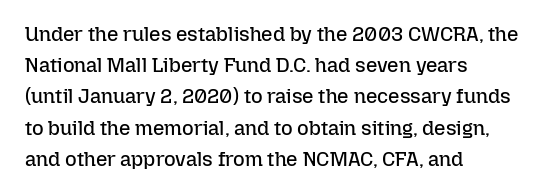
{"italic": "no", "bold": "no", "underline": "no", "align": "left", "line_spacing": "normal", "line_spacing_ratio": 1.56, "letter_spacing": "normal", "letter_spacing_em": 0.0, "glyph_px": 20}
